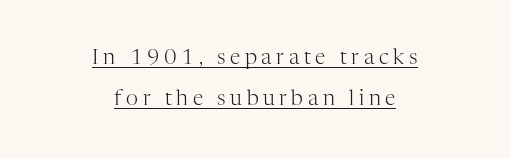
Summary of weight: not heavy and not bold. These lines are centered, leaving both edges ragged. Compared with typical paragraphs, the rows here are farther apart. Ascenders rise straight up at ninety degrees. A rule runs beneath these lines of type.
